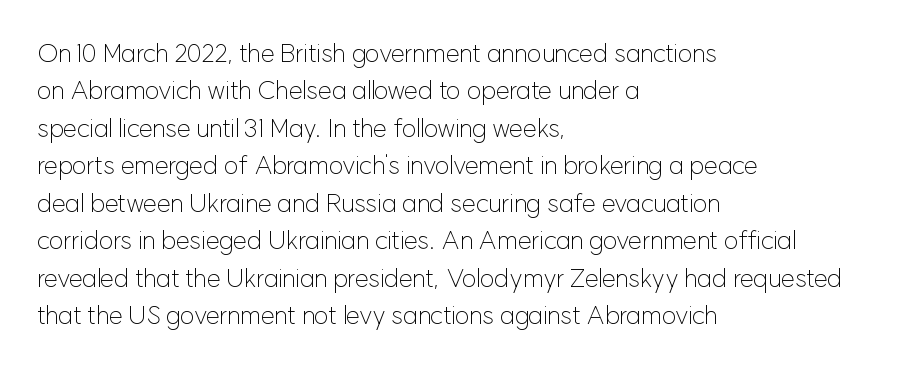
Q: Is the text bold? A: No.
Q: Is the text italic (slanted)? A: No, it is upright.
Q: Is the text underlined? A: No.
Q: How is the paragraph aligned? A: Left-aligned.
Q: Is the spacing between letters normal or unusually wide? A: Normal.
Q: Is the spacing between lines tight, normal or loose? A: Normal.
